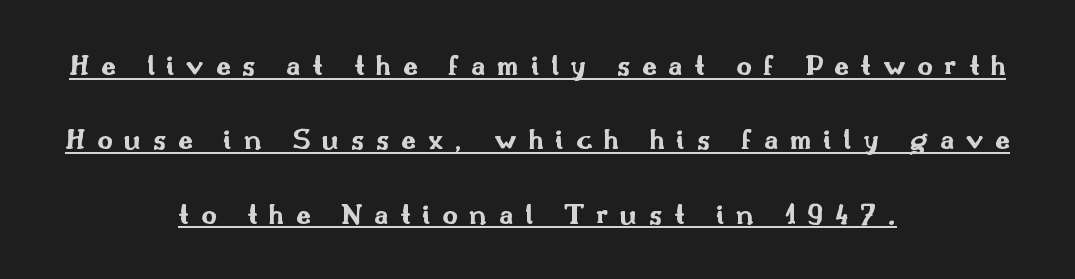
The sample has been set heavy, in full bold. A great deal of white space separates one row of letters from the next. The lettering stays uniformly vertical, giving the passage a roman look. Note the varied advance widths — an 'i' is clearly narrower than an 'm'.
